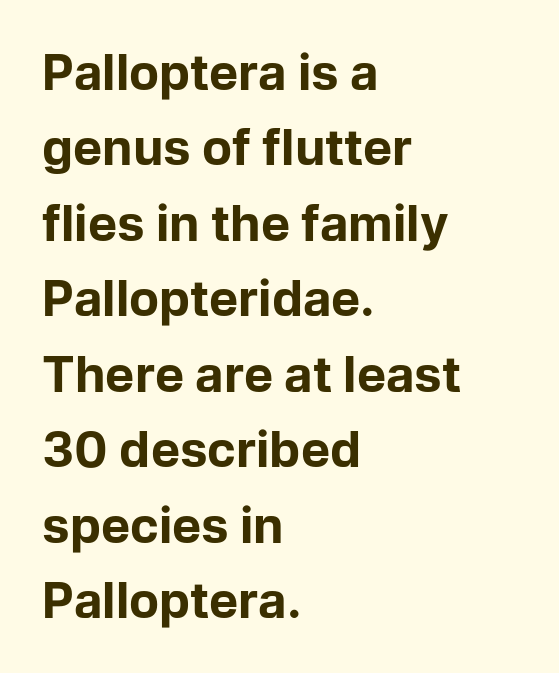
The image shows 49 px bold sans-serif type, upright; set left-aligned, normal line spacing (1.54x), normal letter spacing, not underlined; low stroke contrast and a medium x-height.
